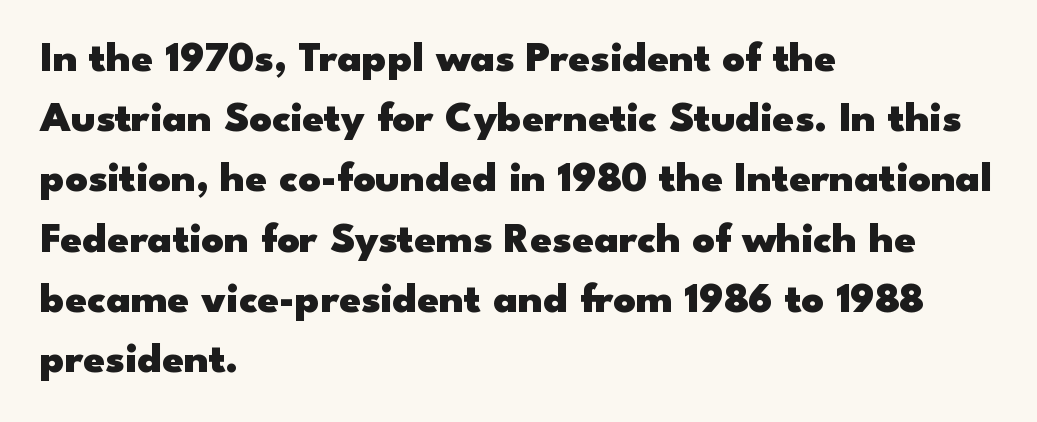
{"serif": "no", "italic": "no", "bold": "yes", "weight": "heavy", "width": "wide", "stroke_contrast": "low", "x_height": "small", "monospaced": "no", "underline": "no", "align": "left", "line_spacing": "normal", "line_spacing_ratio": 1.4, "letter_spacing": "normal", "letter_spacing_em": 0.0, "glyph_px": 43}
